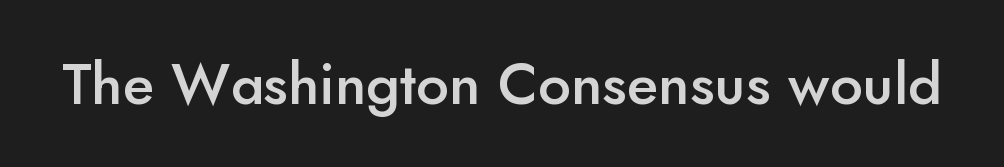
Nothing unusual about the tracking: characters are spaced as the font intends. Here the designer chose a conventional face with non-uniform glyph widths. Moderately thickened strokes mark this as semibold type. Grotesque or geometric, the face here clearly has no serifs.
